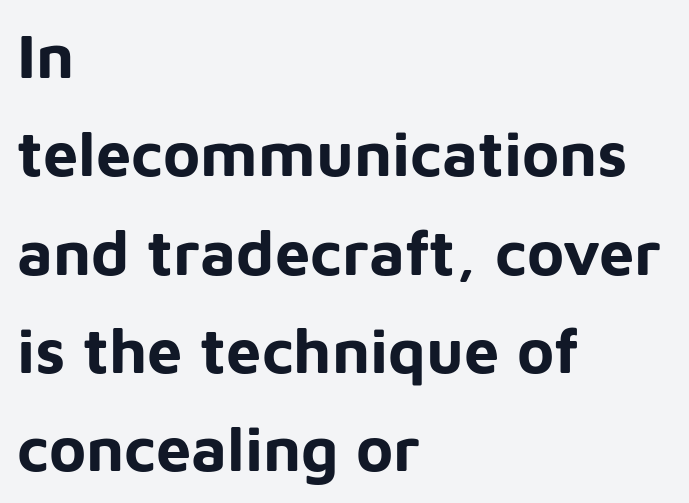
The image shows 63 px bold sans-serif type, upright; set left-aligned, normal line spacing (1.56x), normal letter spacing, not underlined; low stroke contrast and a medium x-height.
